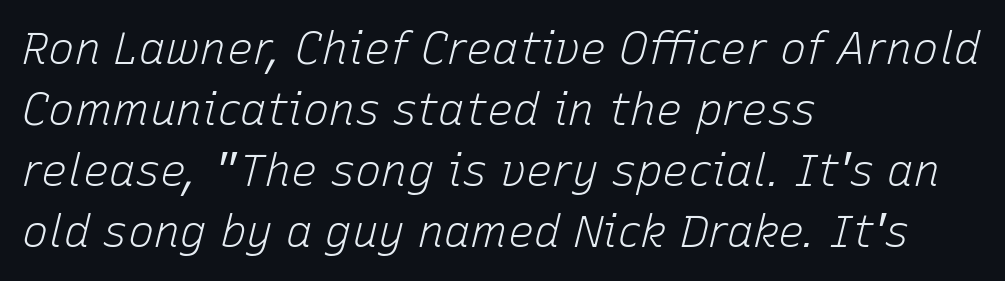
{"italic": "yes", "lean": "right", "slant_degrees": 15, "bold": "no", "weight": "light", "width": "normal", "stroke_contrast": "low", "x_height": "medium", "monospaced": "no", "underline": "no", "align": "left", "line_spacing": "normal", "line_spacing_ratio": 1.39, "letter_spacing": "normal", "letter_spacing_em": 0.0, "glyph_px": 44}
